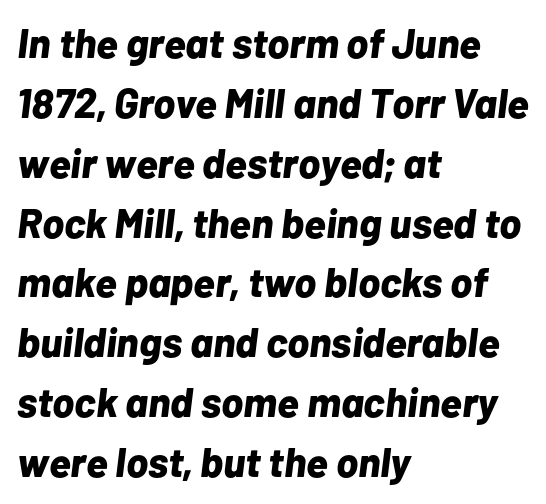
{"italic": "yes", "lean": "right", "slant_degrees": 7, "bold": "yes", "weight": "bold", "width": "normal", "stroke_contrast": "low", "x_height": "medium", "monospaced": "no", "underline": "no", "align": "left", "line_spacing": "normal", "line_spacing_ratio": 1.46, "letter_spacing": "normal", "letter_spacing_em": 0.0, "glyph_px": 41}
